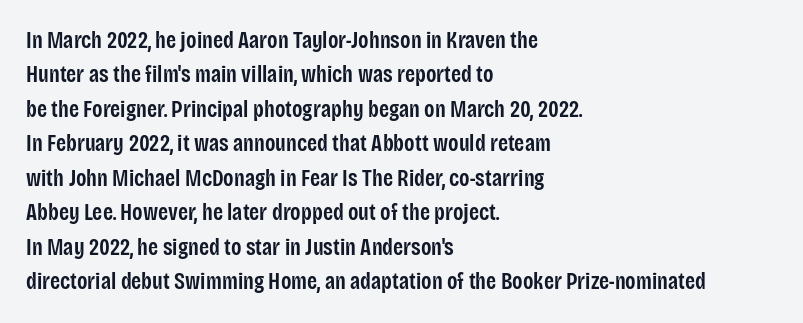
The sample has been set in demibold, a notch under bold. Students, observe: this is what conventionally led text looks like. All the whitespace from short lines collects on the right. Descenders are the only things crossing below the line.
